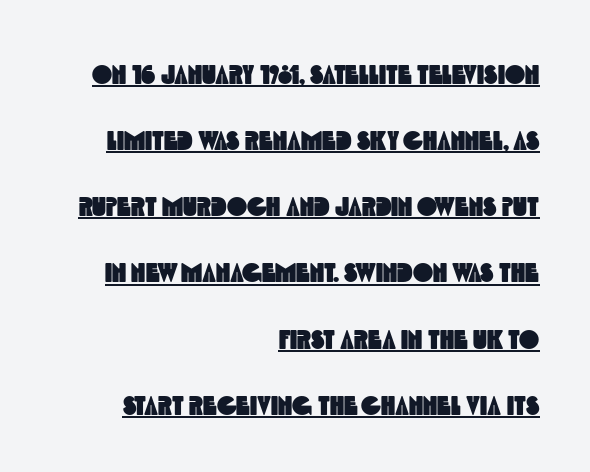
{"underline": "yes", "align": "right", "line_spacing": "loose", "line_spacing_ratio": 2.45, "letter_spacing": "normal", "letter_spacing_em": 0.0, "glyph_px": 27}
